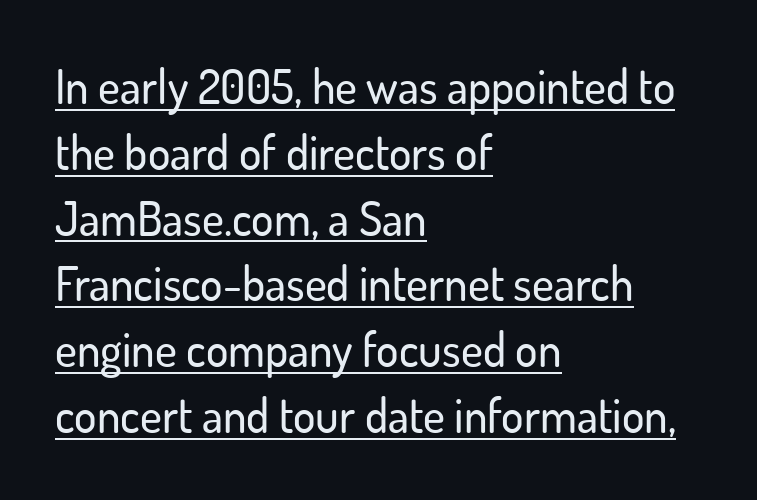
The image shows 47 px sans-serif type, upright; set left-aligned, normal line spacing (1.4x), normal letter spacing, underlined; low stroke contrast and a small x-height.
